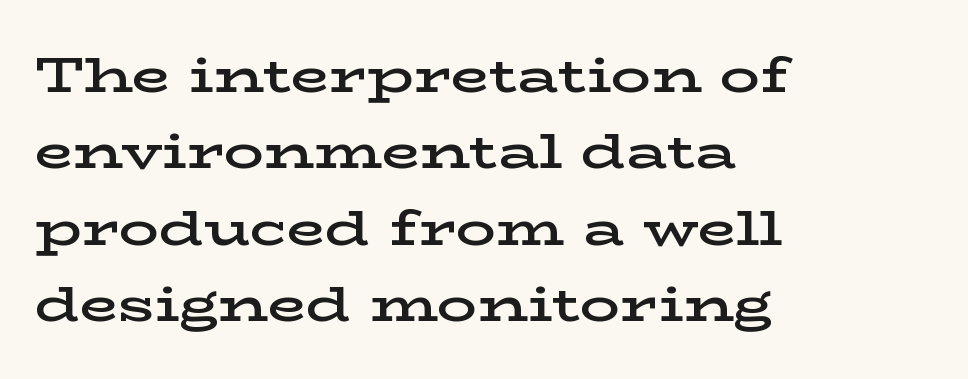
{"serif": "yes", "italic": "no", "bold": "semi", "weight": "semibold", "width": "wide", "stroke_contrast": "low", "x_height": "medium", "monospaced": "no", "underline": "no", "align": "left", "line_spacing": "normal", "line_spacing_ratio": 1.53, "letter_spacing": "normal", "letter_spacing_em": 0.0, "glyph_px": 50}
